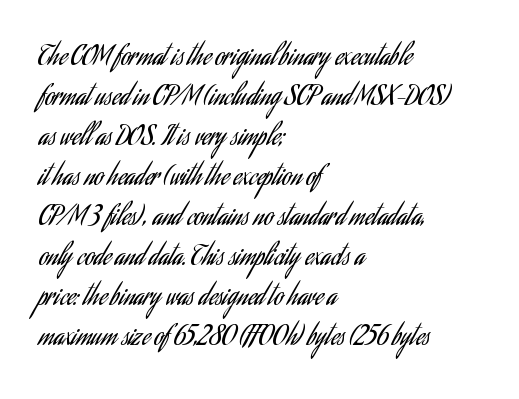
{"bold": "no", "underline": "no", "align": "left", "line_spacing": "normal", "line_spacing_ratio": 1.54, "letter_spacing": "normal", "letter_spacing_em": 0.0, "glyph_px": 26}
